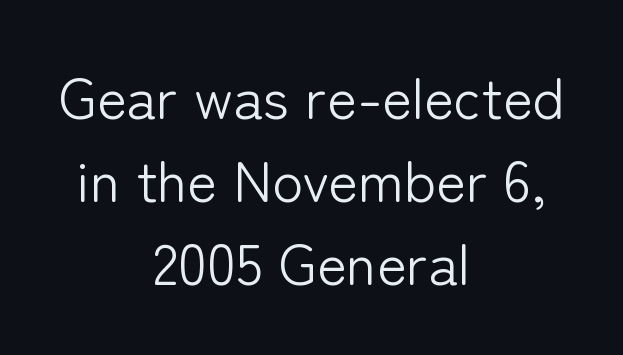
The image shows 57 px light sans-serif type, upright; set centered, normal line spacing (1.46x), normal letter spacing, not underlined; low stroke contrast and a medium x-height.
